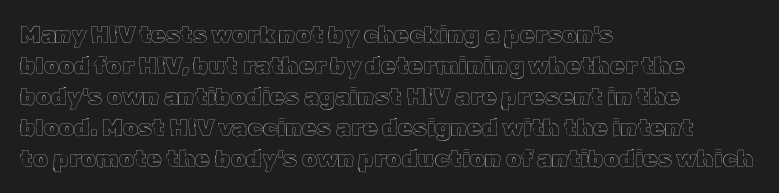
Q: Is the text italic (slanted)? A: No, it is upright.
Q: Is the text underlined? A: No.
Q: How is the paragraph aligned? A: Left-aligned.
Q: Is the spacing between letters normal or unusually wide? A: Normal.
Q: Is the spacing between lines tight, normal or loose? A: Normal.
